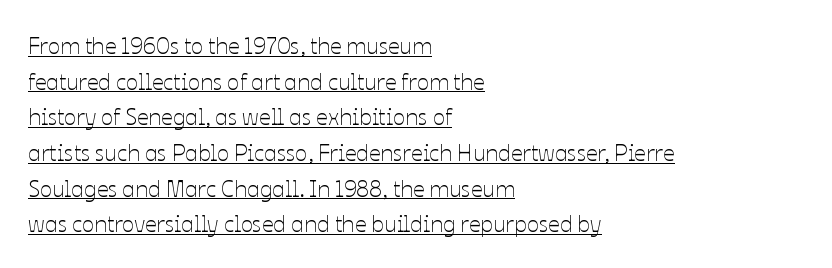
Q: Is the text bold? A: No.
Q: Is the text italic (slanted)? A: No, it is upright.
Q: Is the text underlined? A: Yes.
Q: How is the paragraph aligned? A: Left-aligned.
Q: Is the spacing between letters normal or unusually wide? A: Normal.
Q: Is the spacing between lines tight, normal or loose? A: Normal.
